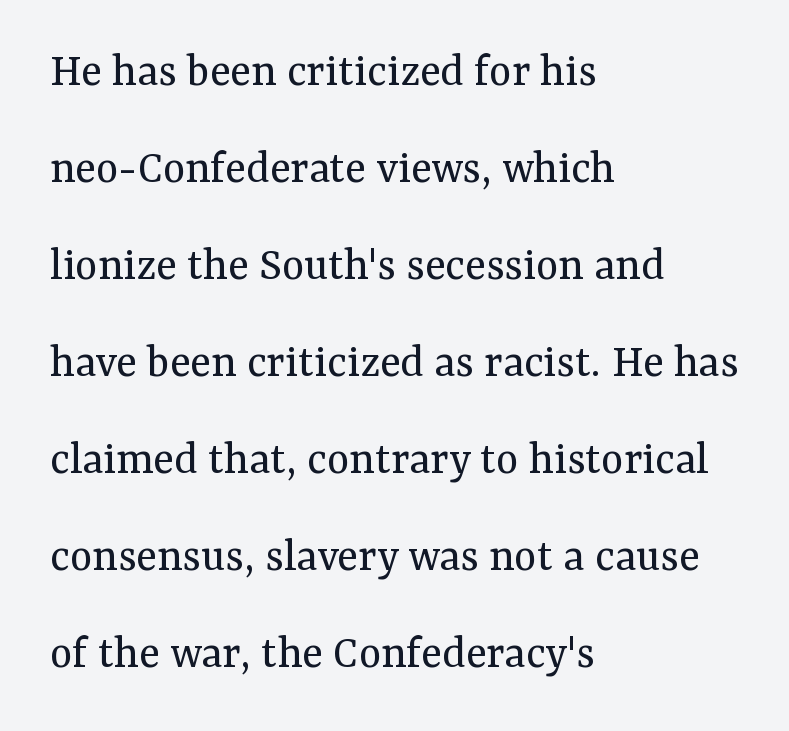
Q: Is the text bold? A: No.
Q: Is the text italic (slanted)? A: No, it is upright.
Q: Is the typeface a serif or a sans-serif typeface? A: Serif.
Q: Is the text underlined? A: No.
Q: How is the paragraph aligned? A: Left-aligned.
Q: Is the spacing between letters normal or unusually wide? A: Normal.
Q: Is the spacing between lines tight, normal or loose? A: Loose.
Q: Width (condensed, normal, or wide)? A: Normal.
Q: Stroke contrast? A: Medium.
Q: x-height? A: Medium.
Q: Monospaced? A: No.
